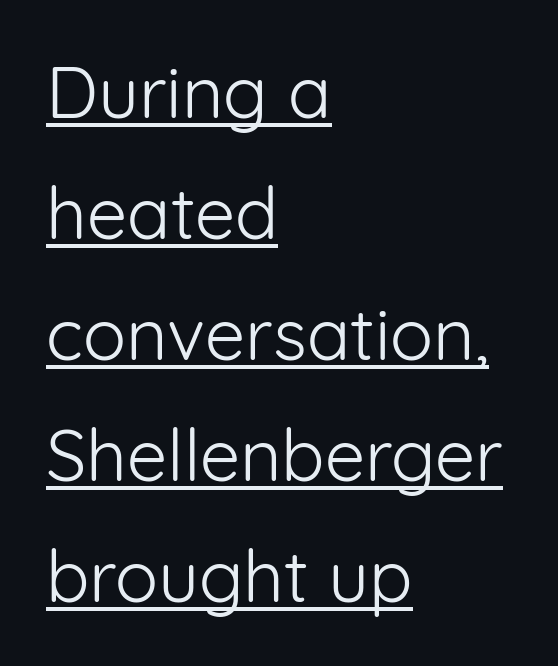
Quick note: interline space is typical. The lines are quadded left. In terms of letterspacing, this is plain default setting. The strokes carry an ordinary text weight at most.
